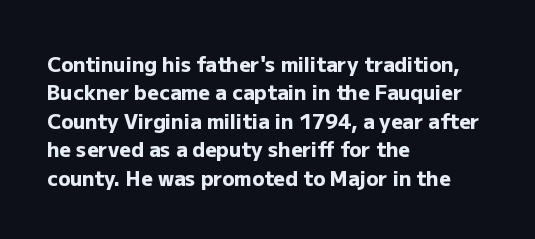
{"italic": "no", "bold": "yes", "underline": "no", "align": "left", "line_spacing": "normal", "line_spacing_ratio": 1.42, "letter_spacing": "normal", "letter_spacing_em": 0.0, "glyph_px": 20}
